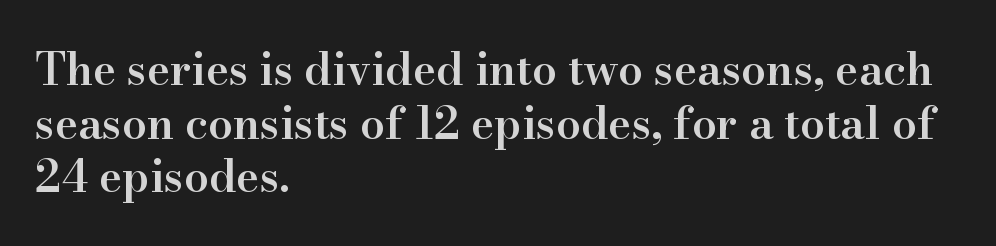
{"serif": "yes", "italic": "no", "bold": "semi", "weight": "semibold", "width": "normal", "stroke_contrast": "high", "x_height": "small", "monospaced": "no", "underline": "no", "align": "left", "line_spacing_ratio": 1.22, "letter_spacing": "normal", "letter_spacing_em": 0.0, "glyph_px": 44}
